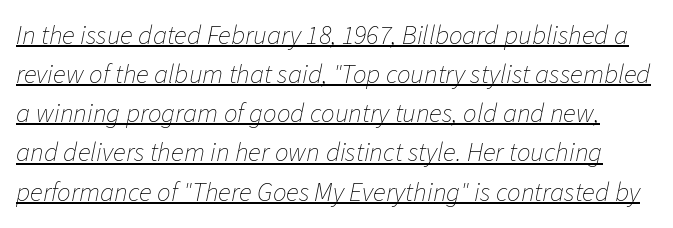
{"italic": "yes", "lean": "right", "slant_degrees": 11, "bold": "no", "underline": "yes", "line_spacing": "normal", "line_spacing_ratio": 1.45, "letter_spacing": "normal", "letter_spacing_em": 0.0, "glyph_px": 27}
